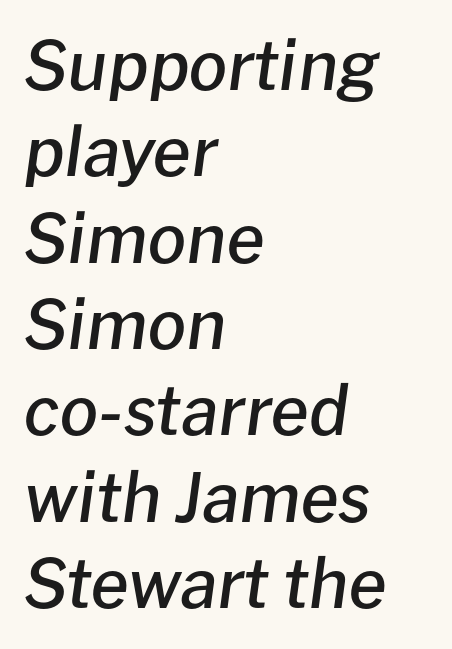
Q: Is the text bold? A: Semi-bold.
Q: Is the text italic (slanted)? A: Yes, it leans right by about 8 degrees.
Q: Is the text underlined? A: No.
Q: How is the paragraph aligned? A: Left-aligned.
Q: Is the spacing between letters normal or unusually wide? A: Normal.
Q: Is the spacing between lines tight, normal or loose? A: Normal.
Q: Width (condensed, normal, or wide)? A: Normal.
Q: Stroke contrast? A: Low.
Q: x-height? A: Medium.
Q: Monospaced? A: No.
